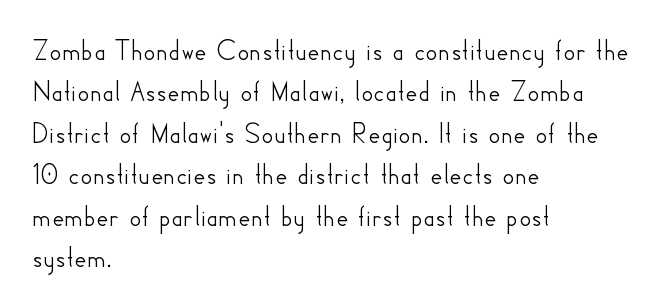
The image shows 30 px sans-serif type, upright; set left-aligned, normal line spacing (1.38x), normal letter spacing, not underlined; low stroke contrast and a small x-height.
